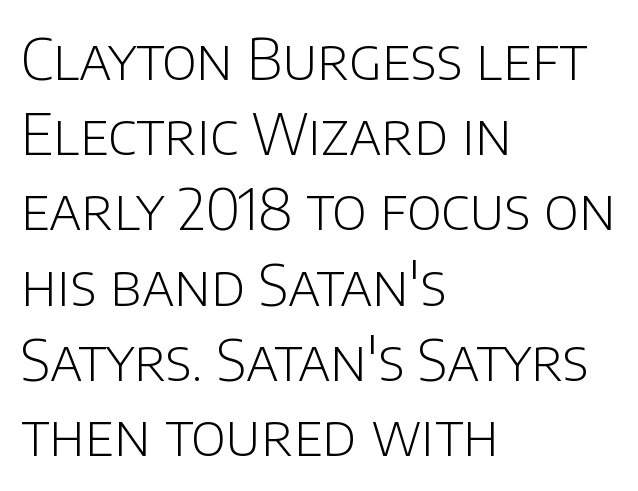
{"serif": "no", "italic": "no", "bold": "no", "weight": "light", "width": "normal", "stroke_contrast": "low", "x_height": "large", "monospaced": "no", "underline": "no", "align": "left", "line_spacing": "normal", "line_spacing_ratio": 1.32, "letter_spacing": "normal", "letter_spacing_em": 0.0, "glyph_px": 57}
